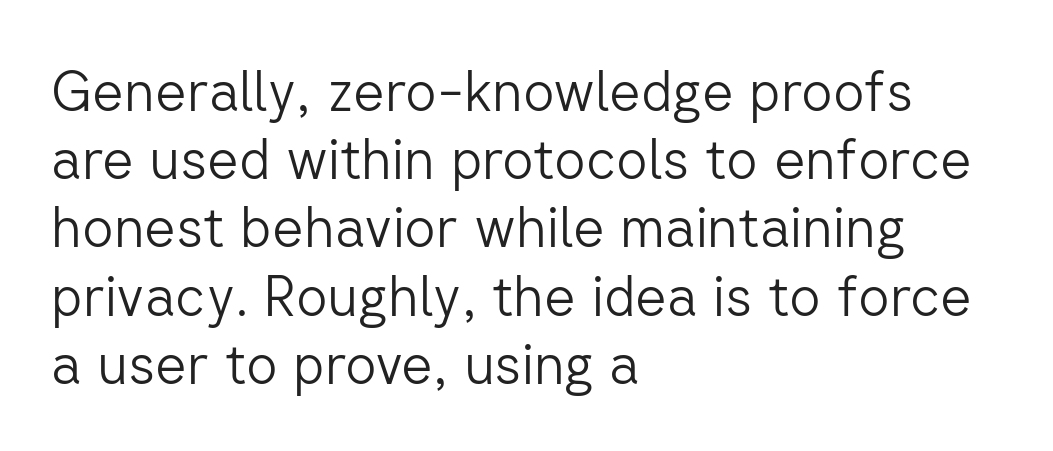
{"serif": "no", "italic": "no", "bold": "no", "weight": "light", "width": "normal", "stroke_contrast": "low", "x_height": "medium", "monospaced": "no", "underline": "no", "align": "left", "line_spacing_ratio": 1.24, "letter_spacing": "normal", "letter_spacing_em": 0.0, "glyph_px": 55}
